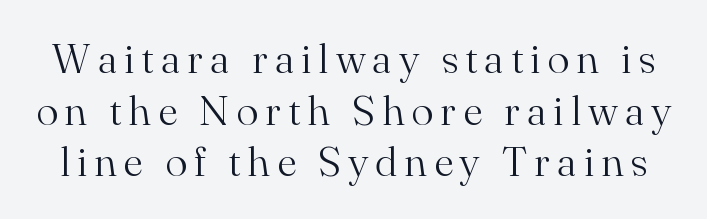
The image shows 42 px light serif type, upright; set line spacing 1.23x, not underlined; medium stroke contrast and a small x-height.
